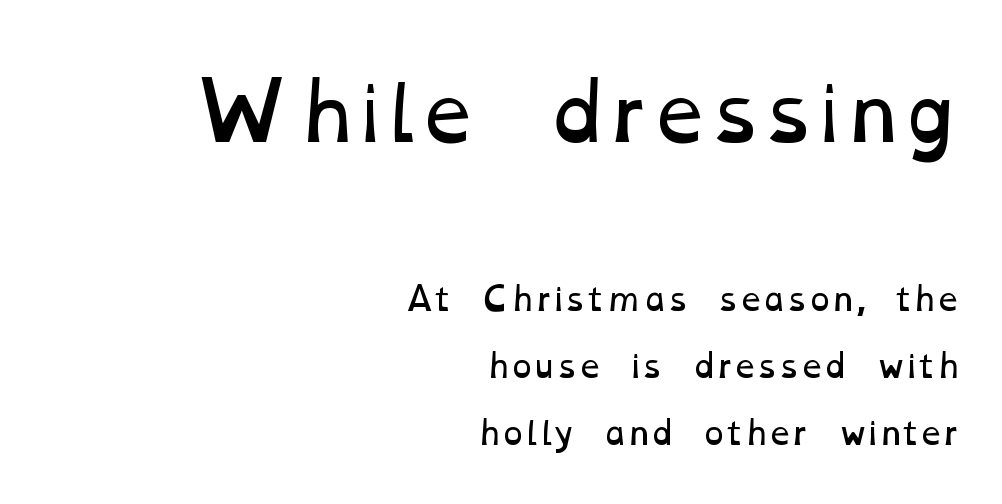
The foot of each line stays bare and open. The lines in this sample share a right terminus and differ only in where they begin. Top chunk: large. Bottom chunk: small. Students, observe: this is what heavily led, spacious text looks like.
